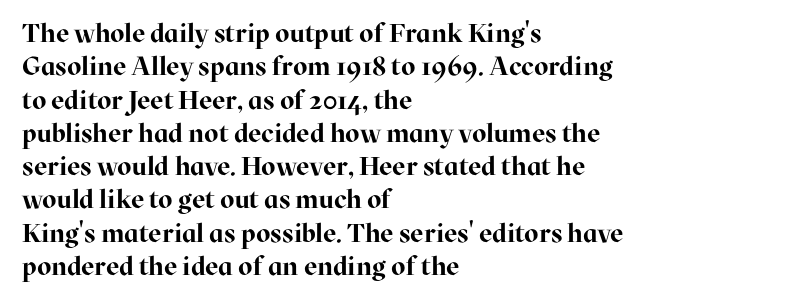
The image shows 26 px bold type, upright; set left-aligned, normal line spacing (1.28x), normal letter spacing, not underlined.
